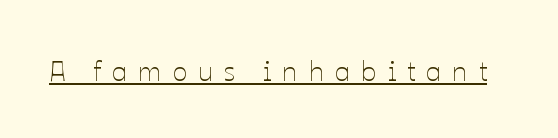
{"italic": "no", "bold": "no", "weight": "thin", "width": "normal", "stroke_contrast": "low", "x_height": "medium", "monospaced": "no", "underline": "yes", "letter_spacing": "wide", "letter_spacing_em": 0.38, "glyph_px": 28}
